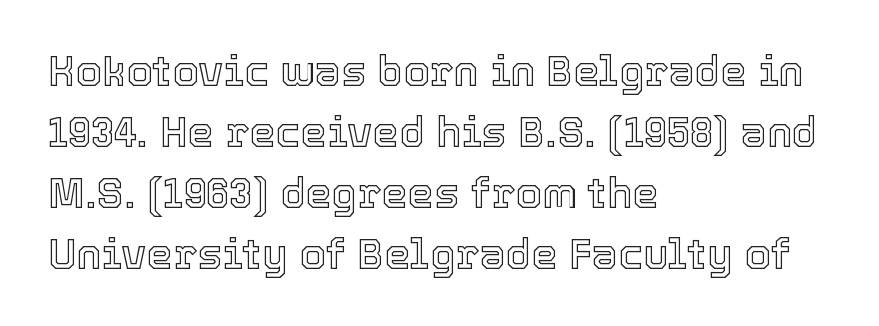
Q: Is the text italic (slanted)? A: No, it is upright.
Q: Is the text underlined? A: No.
Q: How is the paragraph aligned? A: Left-aligned.
Q: Is the spacing between letters normal or unusually wide? A: Normal.
Q: Is the spacing between lines tight, normal or loose? A: Normal.
Q: Width (condensed, normal, or wide)? A: Normal.
Q: x-height? A: Medium.
Q: Monospaced? A: No.
